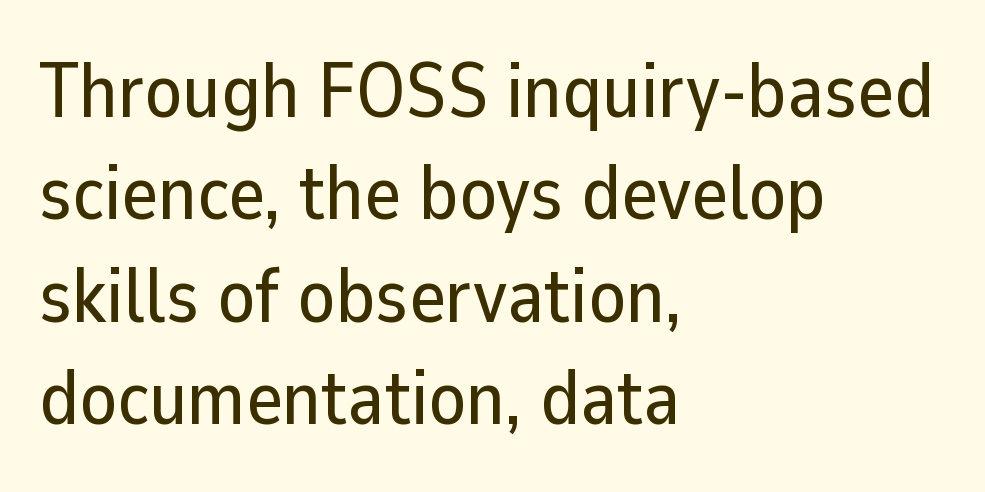
Q: Is the text italic (slanted)? A: No, it is upright.
Q: Is the typeface a serif or a sans-serif typeface? A: Sans-serif.
Q: Is the text underlined? A: No.
Q: How is the paragraph aligned? A: Left-aligned.
Q: Is the spacing between letters normal or unusually wide? A: Normal.
Q: Is the spacing between lines tight, normal or loose? A: Normal.
Q: Width (condensed, normal, or wide)? A: Normal.
Q: Stroke contrast? A: Low.
Q: x-height? A: Medium.
Q: Monospaced? A: No.
